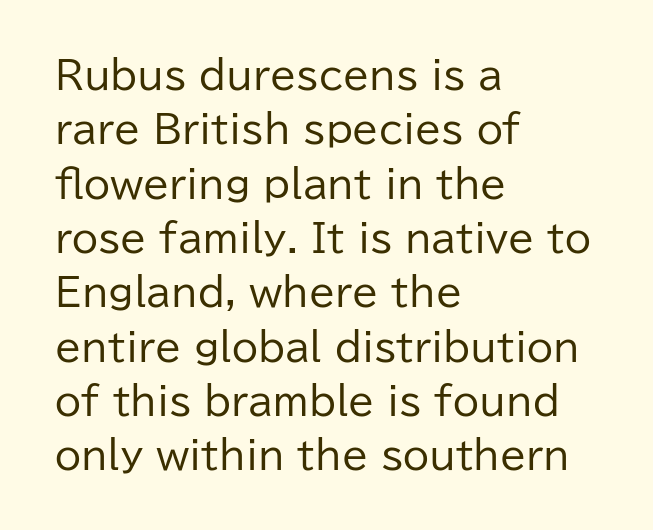
{"serif": "no", "italic": "no", "bold": "no", "weight": "regular", "width": "normal", "stroke_contrast": "low", "x_height": "medium", "monospaced": "no", "underline": "no", "align": "left", "line_spacing": "normal", "line_spacing_ratio": 1.43, "letter_spacing": "normal", "letter_spacing_em": 0.0, "glyph_px": 38}
